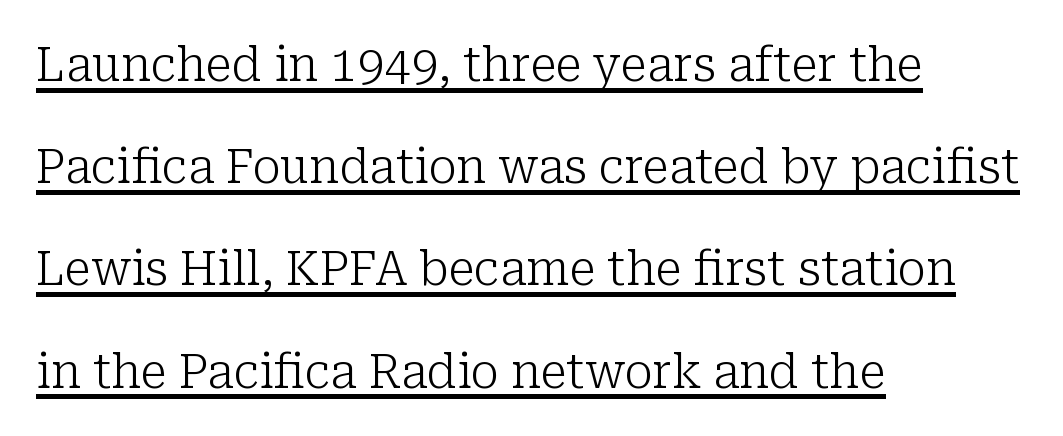
Do the characters align in a grid? No, the font is proportional. The leading is generous, giving the passage an open texture. Look at the tracking — it's just the regular setting, nothing added. The text was rendered using a seriffed face with decorative stroke endings.
